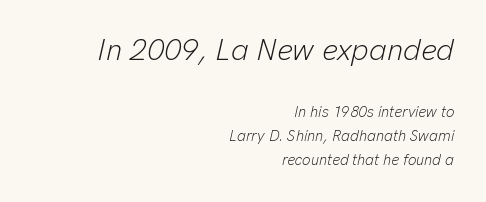
The image shows 30 px light type, italic (leaning right); set right-aligned, normal line spacing (1.58x), normal letter spacing, not underlined; the first (top) block is 2.0x larger; low stroke contrast and a medium x-height.
